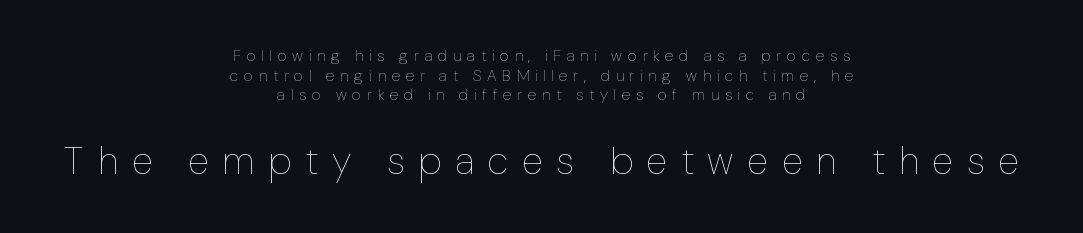
There is plenty of visible air inserted between adjacent glyphs. The baseline area is clear. The passage is arranged like a title page — every line centered. When letters stand straight like this, we call the style roman or upright. Of the two passages, the one underneath uses the larger point size. Character widths vary here, with narrow letters taking less room than wide ones.
